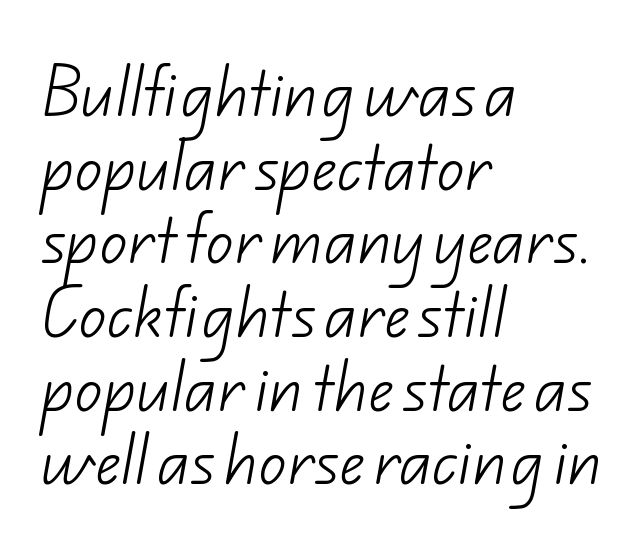
The image shows 55 px light sans-serif type; set left-aligned, normal line spacing (1.34x), normal letter spacing, not underlined; low stroke contrast and a small x-height.
